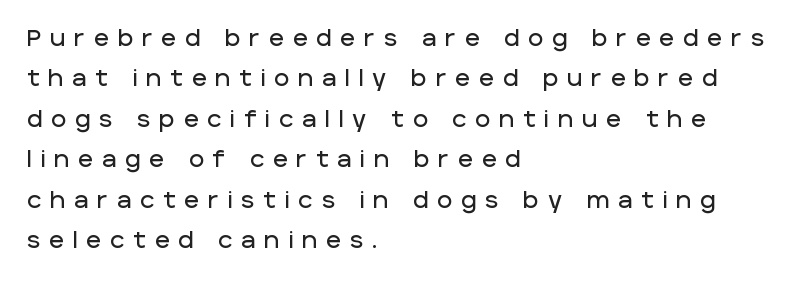
The image shows 23 px text type, upright; set left-aligned, line spacing 1.76x, unusually wide letter spacing (+0.39 em), not underlined.
